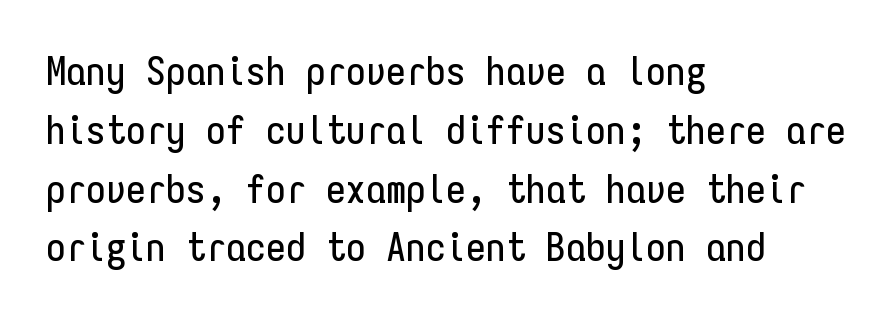
The image shows 40 px condensed sans-serif type, upright, monospaced; set left-aligned, normal line spacing (1.47x), normal letter spacing, not underlined; low stroke contrast and a medium x-height.
